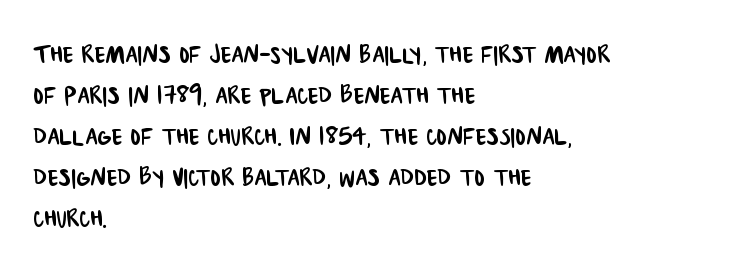
Tracking value appears to be zero — textbook default spacing. Unlike a traditional serif, this face leaves its strokes unadorned. The zone under the glyphs is completely vacant. Compared with typical paragraphs, the rows here are spaced about the same.
